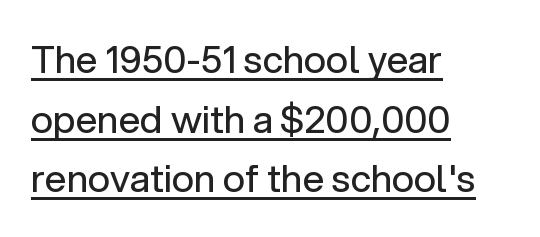
The image shows 38 px regular-weight sans-serif type, upright; set left-aligned, normal line spacing (1.57x), normal letter spacing, underlined; low stroke contrast and a medium x-height.
